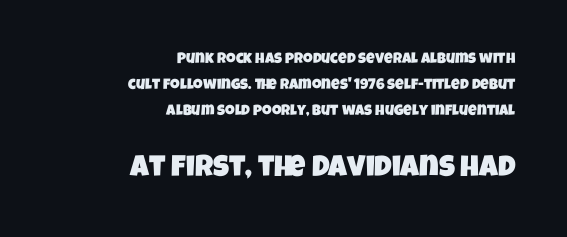
The horizontal fit of the characters is conventional and even. A student would call this right alignment; a typographer would say flush right, rag left. Glance below the letters and you will spot only blank space. The lower block of text is set noticeably larger than the block above it.
